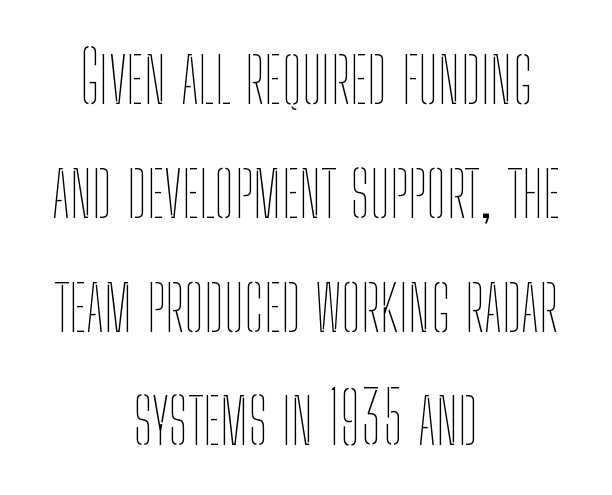
This is roman type, the default non-slanted kind. Counters stay open thanks to moderate or lighter strokes. Reading down the column, the eye jumps a familiar distance to each next line. Alignment: centered. Tracking value appears to be zero — textbook default spacing.
